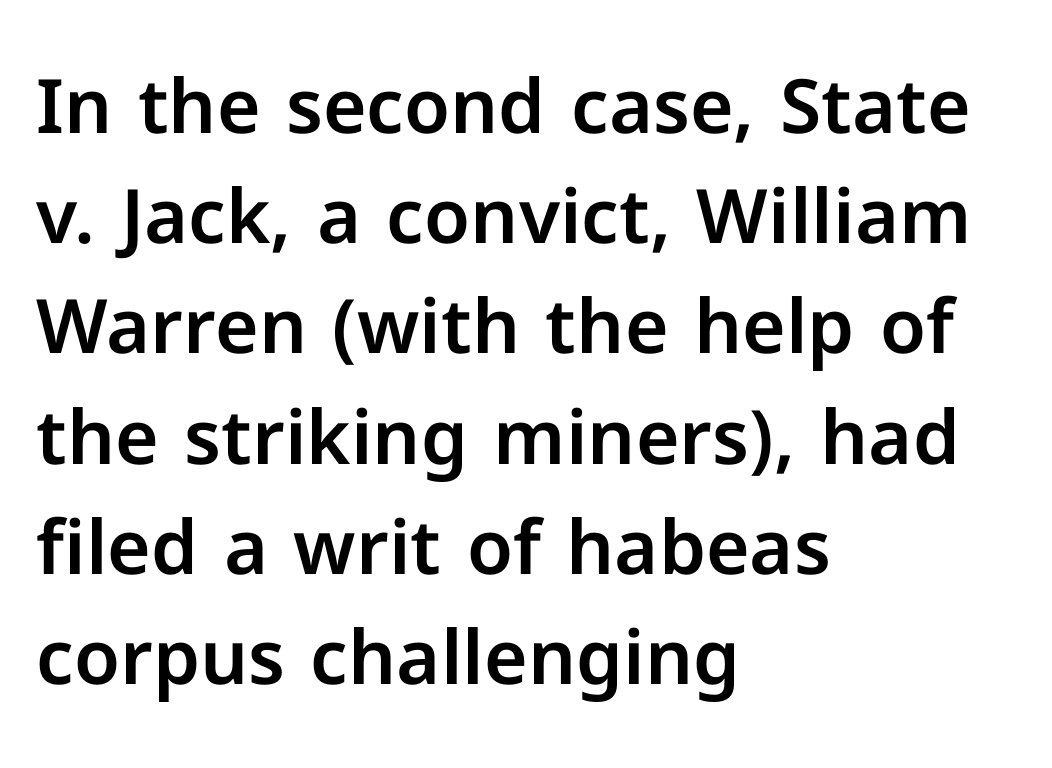
The image shows 75 px sans-serif type, upright; set left-aligned, normal line spacing (1.47x), normal letter spacing, not underlined; low stroke contrast and a medium x-height.
